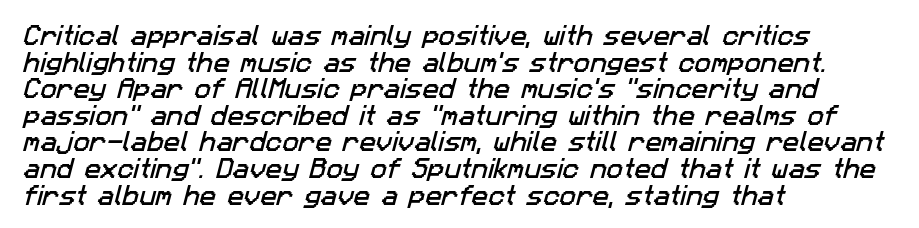
{"underline": "no", "align": "left", "line_spacing_ratio": 1.21, "letter_spacing": "normal", "letter_spacing_em": 0.0, "glyph_px": 22}
